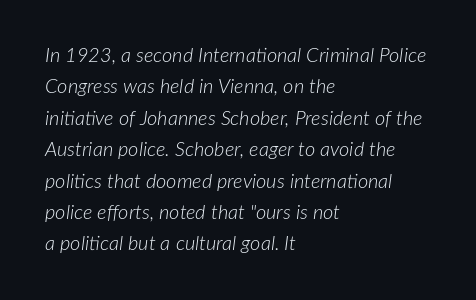
{"italic": "yes", "lean": "right", "slant_degrees": 7, "bold": "no", "underline": "no", "align": "left", "line_spacing": "normal", "line_spacing_ratio": 1.57, "letter_spacing": "normal", "letter_spacing_em": 0.0, "glyph_px": 20}
